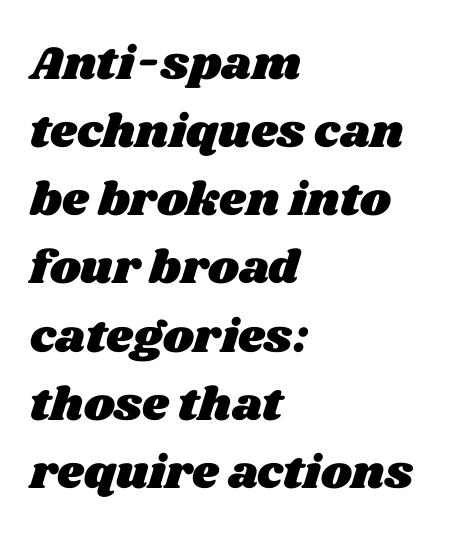
The image shows 47 px wide type; set left-aligned, normal line spacing (1.45x), normal letter spacing, not underlined; medium stroke contrast and a large x-height.
